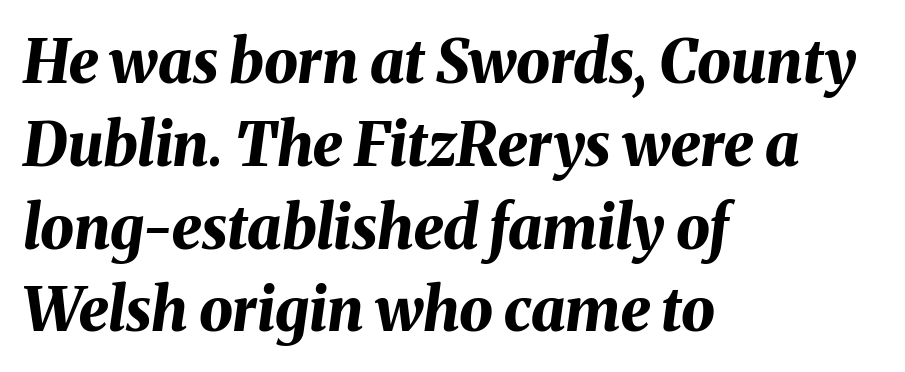
The image shows 60 px bold type, italic (leaning right); set left-aligned, normal line spacing (1.38x), normal letter spacing, not underlined; medium stroke contrast and a medium x-height.
